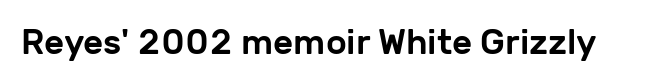
Q: Is the text italic (slanted)? A: No, it is upright.
Q: Is the typeface a serif or a sans-serif typeface? A: Sans-serif.
Q: Is the text underlined? A: No.
Q: Is the spacing between letters normal or unusually wide? A: Normal.
Q: Width (condensed, normal, or wide)? A: Normal.
Q: Stroke contrast? A: Low.
Q: x-height? A: Medium.
Q: Monospaced? A: No.
